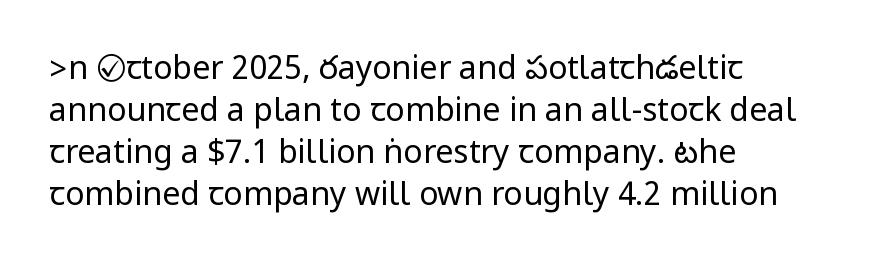
The image shows 32 px regular-weight, condensed sans-serif type, upright; set left-aligned, normal line spacing (1.31x), normal letter spacing, not underlined; low stroke contrast.
